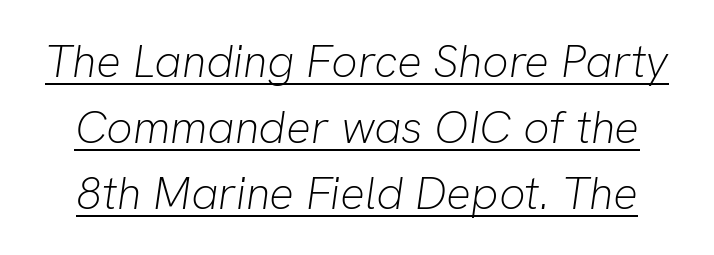
The image shows 46 px light type, italic (leaning right); set normal line spacing (1.44x), normal letter spacing, underlined; low stroke contrast and a medium x-height.
